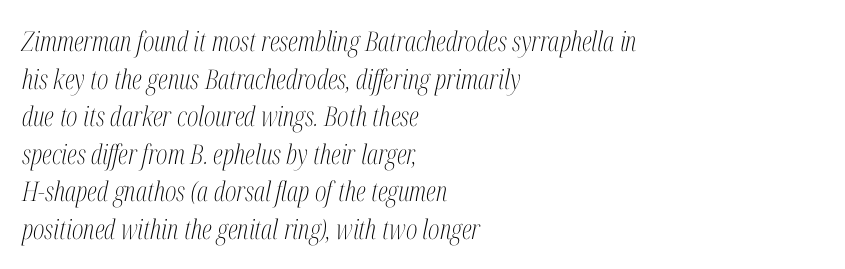
{"italic": "yes", "lean": "right", "slant_degrees": 12, "bold": "no", "underline": "no", "align": "left", "line_spacing": "normal", "line_spacing_ratio": 1.39, "letter_spacing": "normal", "letter_spacing_em": 0.0, "glyph_px": 27}
